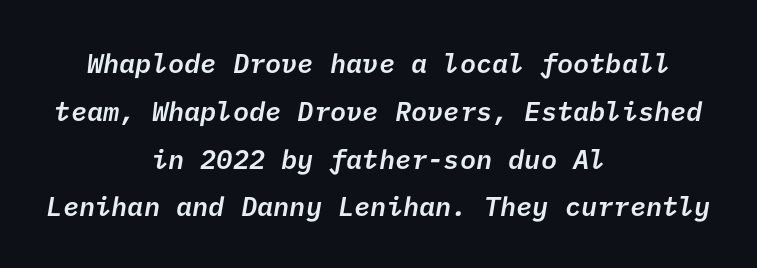
The image shows 27 px text type; set centered, line spacing 1.77x, normal letter spacing, not underlined.
